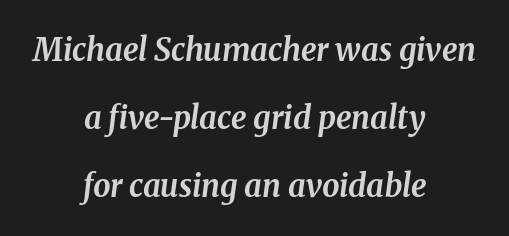
The image shows 31 px bold type, italic (leaning right); set centered, loose line spacing (2.19x), normal letter spacing, not underlined; medium stroke contrast and a medium x-height.
